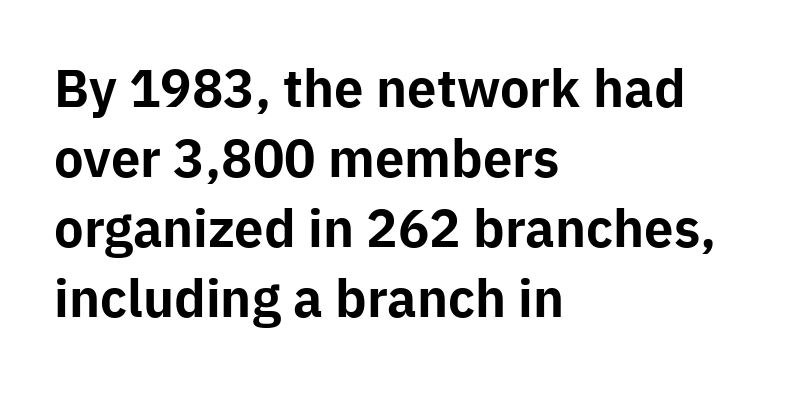
The passage shown is typed in a proportional face where columns would drift. The rendering uses a moderate line-height, typical for paragraphs. Stroke thickness is high; the sample reads as a true bold. Upright lettering throughout. The letters carry no serifs — their stems end cleanly without finishing strokes. Teacher's note: observe the even left margin — that is flush-left alignment.
